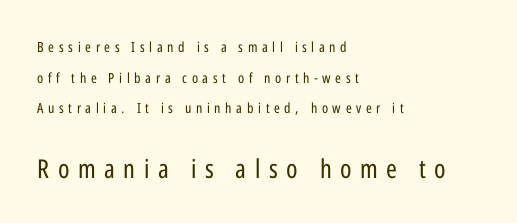
The image shows 26 px text type, upright; set left-aligned, loose line spacing (2.19x), unusually wide letter spacing (+0.33 em), not underlined; the second (bottom) block is 1.86x larger.
